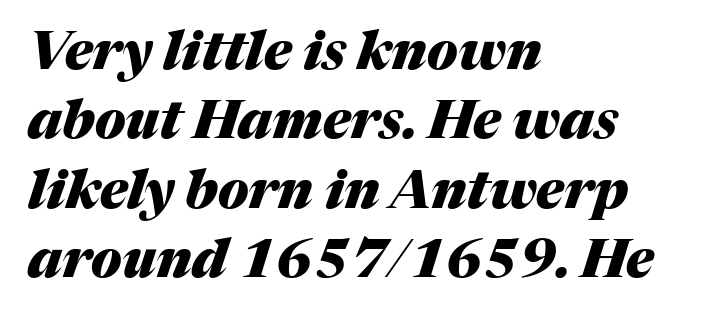
{"italic": "yes", "lean": "right", "slant_degrees": 17, "bold": "yes", "weight": "heavy", "width": "normal", "stroke_contrast": "medium", "x_height": "medium", "monospaced": "no", "underline": "no", "align": "left", "line_spacing": "normal", "line_spacing_ratio": 1.31, "letter_spacing": "normal", "letter_spacing_em": 0.0, "glyph_px": 53}
